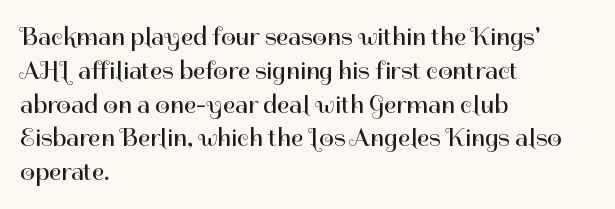
Q: Is the text bold? A: No.
Q: Is the text italic (slanted)? A: No, it is upright.
Q: Is the text underlined? A: No.
Q: How is the paragraph aligned? A: Left-aligned.
Q: Is the spacing between letters normal or unusually wide? A: Normal.
Q: Is the spacing between lines tight, normal or loose? A: Normal.
